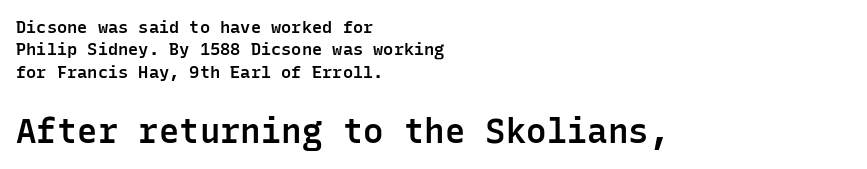
Q: Is the text bold? A: Semi-bold.
Q: Is the text italic (slanted)? A: No, it is upright.
Q: Is the typeface a serif or a sans-serif typeface? A: Sans-serif.
Q: Is the text underlined? A: No.
Q: How is the paragraph aligned? A: Left-aligned.
Q: Is the spacing between letters normal or unusually wide? A: Normal.
Q: Is the spacing between lines tight, normal or loose? A: Normal.
Q: Which block of text is set in a larger size, the first (top) or the second (bottom)? A: The second (bottom) one.
Q: Width (condensed, normal, or wide)? A: Normal.
Q: Stroke contrast? A: Low.
Q: x-height? A: Medium.
Q: Monospaced? A: Yes.
